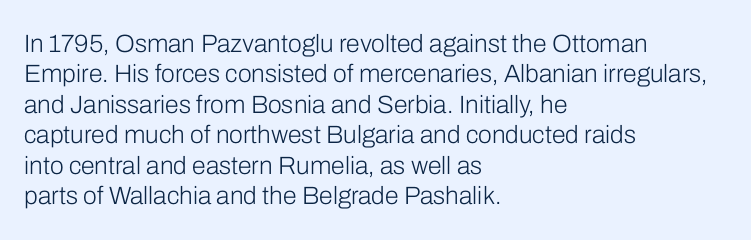
The image shows 25 px text type, upright; set left-aligned, line spacing 1.22x, normal letter spacing, not underlined.
